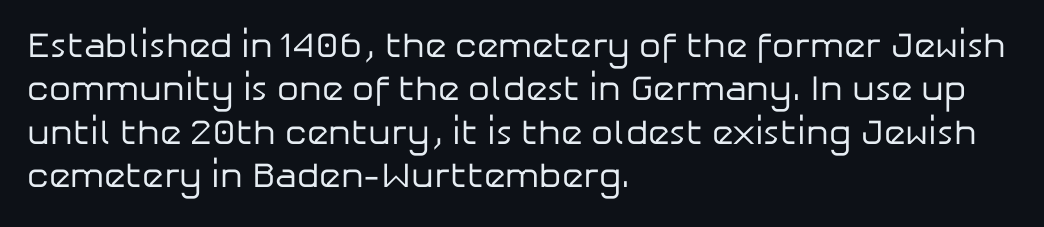
The image shows 35 px regular-weight sans-serif type, upright; set left-aligned, line spacing 1.24x, normal letter spacing, not underlined; low stroke contrast and a medium x-height.
